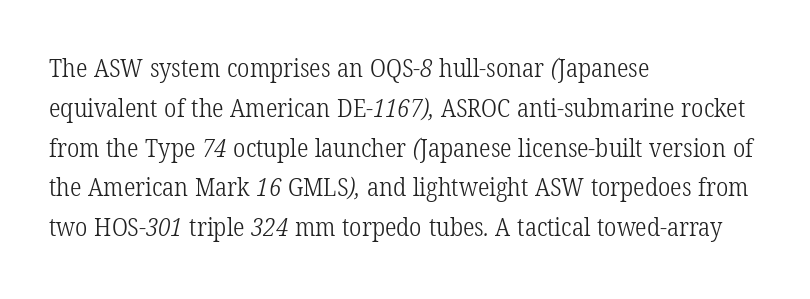
{"bold": "no", "underline": "no", "align": "left", "line_spacing": "normal", "line_spacing_ratio": 1.53, "letter_spacing": "normal", "letter_spacing_em": 0.0, "glyph_px": 26}
